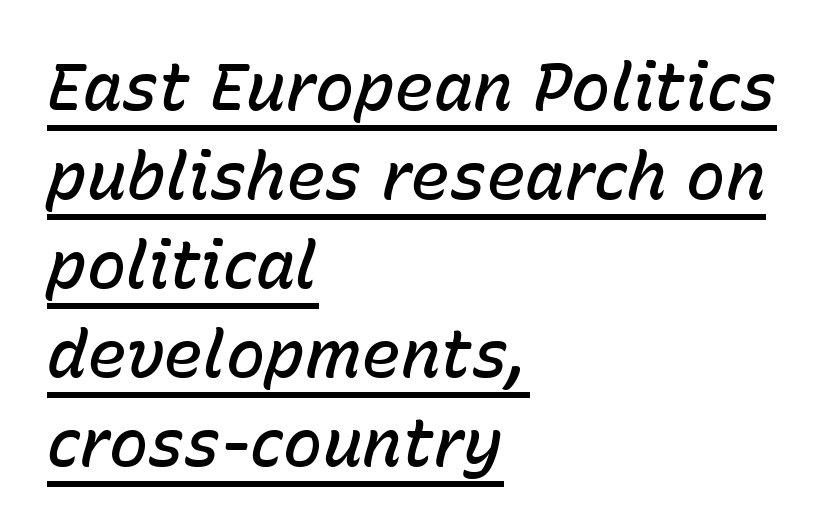
Do the characters align in a grid? No, the font is proportional. The passage shown is underscored from start to finish. Students, this is semibold: more ink than regular, less than bold. This rendering uses left alignment, leaving the right contour irregular. A typesetter would mark this as italic. The gaps between neighbouring characters are ordinary and unremarkable.
